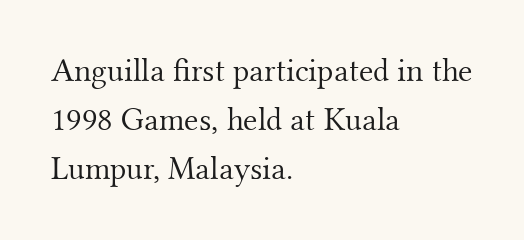
The image shows 33 px light serif type, upright; set left-aligned, normal line spacing (1.49x), normal letter spacing, not underlined; medium stroke contrast and a small x-height.
